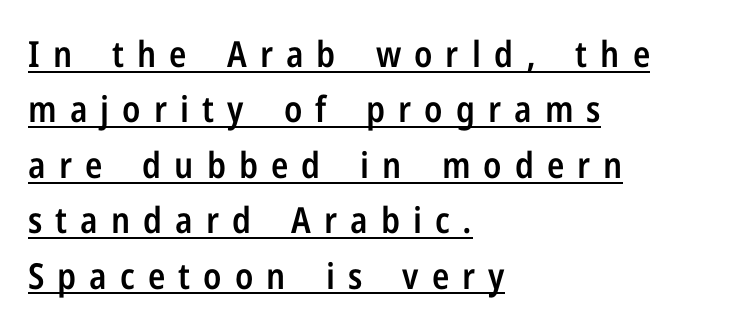
{"serif": "no", "italic": "no", "bold": "semi", "weight": "semibold", "width": "condensed", "stroke_contrast": "low", "x_height": "medium", "monospaced": "no", "underline": "yes", "align": "left", "line_spacing": "normal", "line_spacing_ratio": 1.54, "letter_spacing": "wide", "letter_spacing_em": 0.36, "glyph_px": 36}
